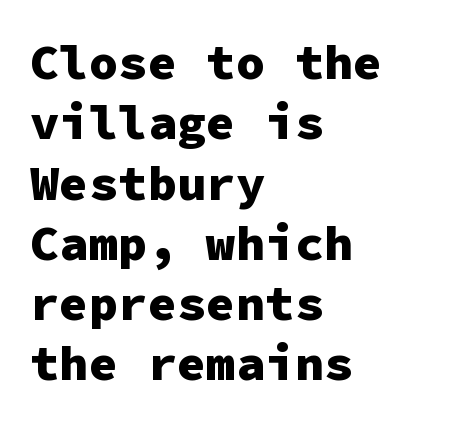
{"serif": "no", "italic": "no", "bold": "yes", "weight": "heavy", "width": "normal", "stroke_contrast": "low", "x_height": "medium", "monospaced": "yes", "underline": "no", "align": "left", "line_spacing_ratio": 1.23, "letter_spacing": "normal", "letter_spacing_em": 0.0, "glyph_px": 49}
